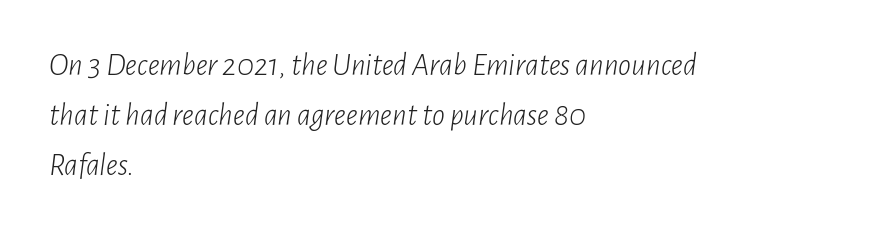
Default kerning and tracking; the words read as compact shapes. Character widths vary here, with narrow letters taking less room than wide ones. If you drew a ruler down the left edge, every line would touch it. Quick note: underline off. Interline gaps are of average width in this sample. Would a proofreader flag this as italicized? Yes.
